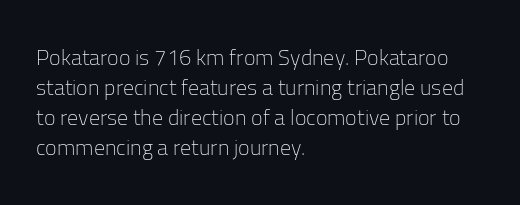
Q: Is the text bold? A: No.
Q: Is the text italic (slanted)? A: No, it is upright.
Q: Is the text underlined? A: No.
Q: How is the paragraph aligned? A: Left-aligned.
Q: Is the spacing between letters normal or unusually wide? A: Normal.
Q: Is the spacing between lines tight, normal or loose? A: Normal.
